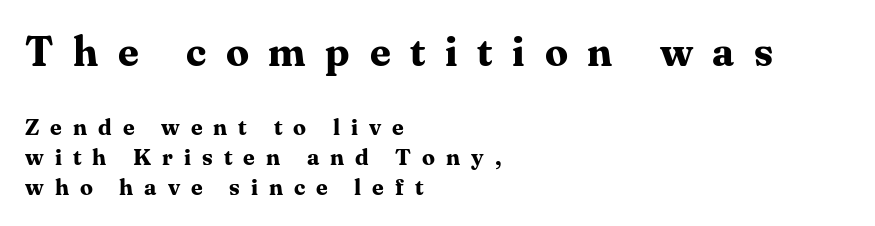
This sample is left-justified, so line endings fall wherever the words run out. Note the varied advance widths — an 'i' is clearly narrower than an 'm'. Heavy, bold letterforms. The zone under the glyphs is completely vacant. Designer's note — italics off, roman on.
